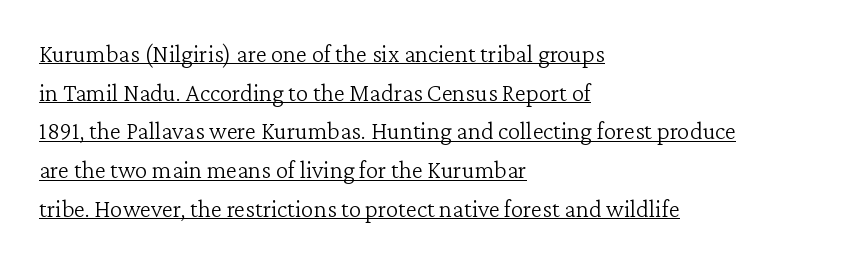
{"italic": "no", "bold": "no", "underline": "yes", "align": "left", "line_spacing": "normal", "line_spacing_ratio": 1.55, "letter_spacing": "normal", "letter_spacing_em": 0.0, "glyph_px": 25}
